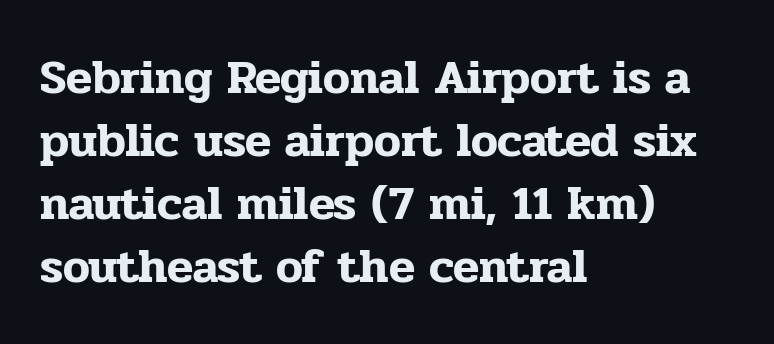
A typesetter would mark this as roman, not italic. Serif or sans? Serif — the stroke terminals have little feet. These lines stack with their left ends in a neat column. The rendering uses a moderate line-height, typical for paragraphs. Students, note that the glyphs here touch the page at normal intervals.
